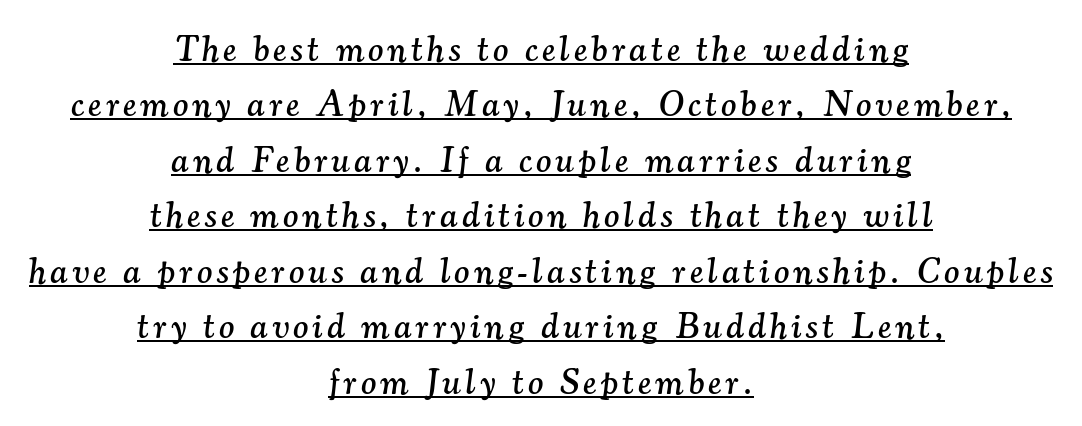
Q: Is the text italic (slanted)? A: Yes, it leans right by about 7 degrees.
Q: Is the typeface a serif or a sans-serif typeface? A: Serif.
Q: Is the text underlined? A: Yes.
Q: How is the paragraph aligned? A: Centered.
Q: Is the spacing between lines tight, normal or loose? A: Normal.
Q: Width (condensed, normal, or wide)? A: Normal.
Q: Stroke contrast? A: Medium.
Q: x-height? A: Small.
Q: Monospaced? A: No.
